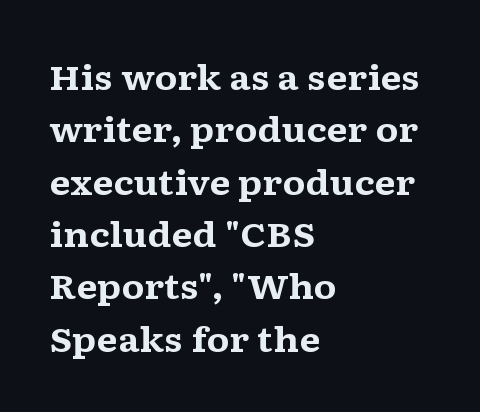
Q: Is the text bold? A: Yes.
Q: Is the text italic (slanted)? A: No, it is upright.
Q: Is the typeface a serif or a sans-serif typeface? A: Serif.
Q: Is the text underlined? A: No.
Q: How is the paragraph aligned? A: Left-aligned.
Q: Is the spacing between letters normal or unusually wide? A: Normal.
Q: Is the spacing between lines tight, normal or loose? A: Normal.
Q: Width (condensed, normal, or wide)? A: Wide.
Q: Stroke contrast? A: Medium.
Q: x-height? A: Medium.
Q: Monospaced? A: No.
